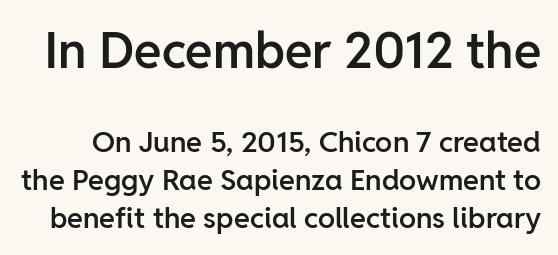
The image shows 50 px semibold sans-serif type, upright; set normal line spacing (1.31x), normal letter spacing, not underlined; the first (top) block is 1.72x larger; low stroke contrast and a medium x-height.
